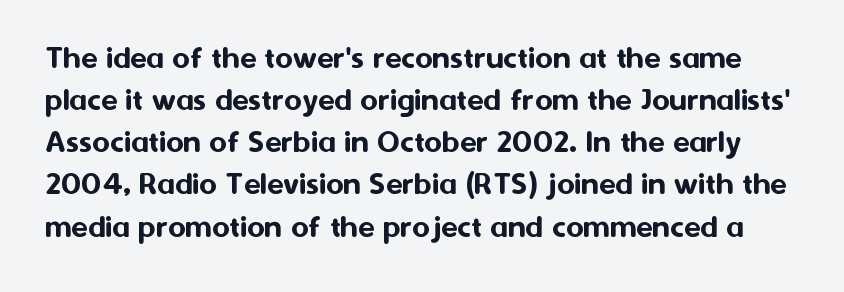
Q: Is the text italic (slanted)? A: No, it is upright.
Q: Is the typeface a serif or a sans-serif typeface? A: Sans-serif.
Q: Is the text underlined? A: No.
Q: Is the spacing between letters normal or unusually wide? A: Normal.
Q: Width (condensed, normal, or wide)? A: Normal.
Q: Stroke contrast? A: Medium.
Q: x-height? A: Medium.
Q: Monospaced? A: No.
